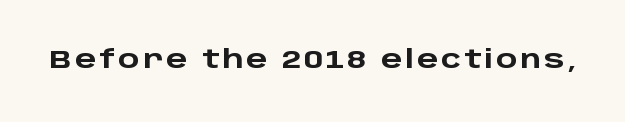
The image shows 25 px bold type, upright; set not underlined.
